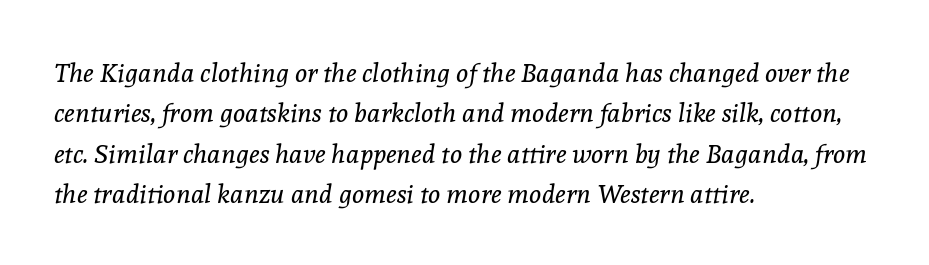
The face used here is rendered with its standard letterfit. The lines are quadded left. Descenders are the only things crossing below the line. Vertical spacing — default. Would a proofreader flag this as italicized? Yes. Each stroke keeps to a modest, everyday thickness or less.
